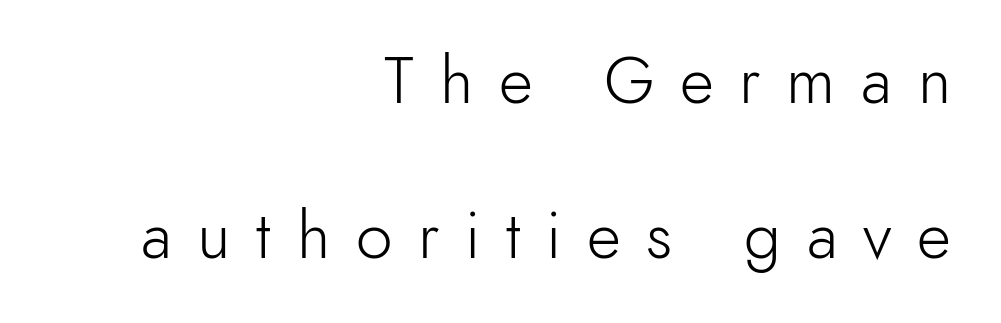
Which margin do the lines hug? The right one — the left edge is uneven. No extra ink here — the face is not bold. Lines of text with bare space underneath. Type style note: lacks serifs. Words appear elongated and porous because spacing is wide. These lines are rendered in a variable-pitch font.
